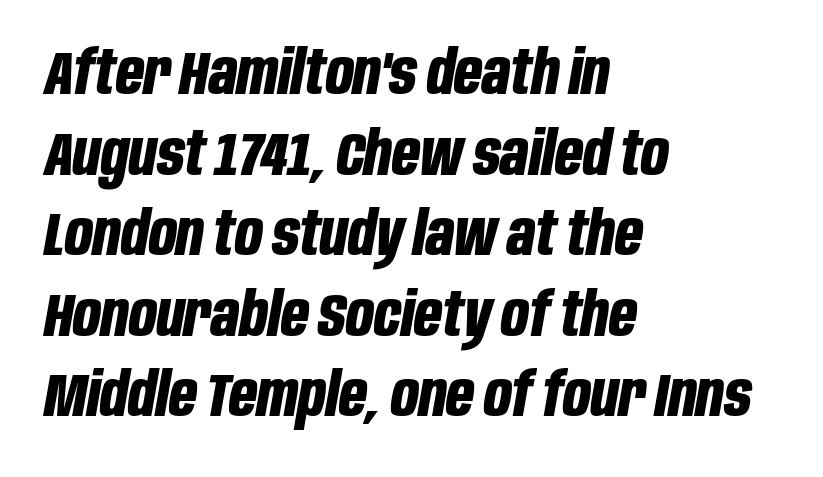
The image shows 61 px bold, condensed type, italic (leaning right); set left-aligned, normal line spacing (1.32x), normal letter spacing, not underlined; low stroke contrast and a large x-height.
